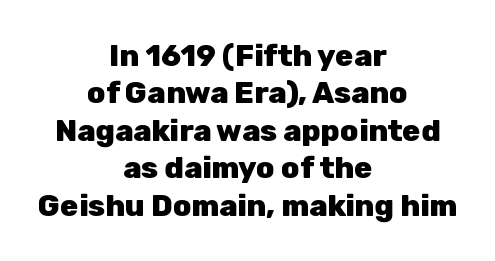
In terms of letterform style, serifs are entirely absent. A typesetter would call this zero additional tracking. If you folded the block vertically in half, each line would mirror itself in length. The words here are not underlined.
